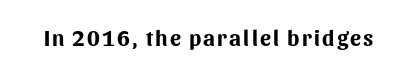
Q: Is the text bold? A: Yes.
Q: Is the text italic (slanted)? A: No, it is upright.
Q: Is the text underlined? A: No.
